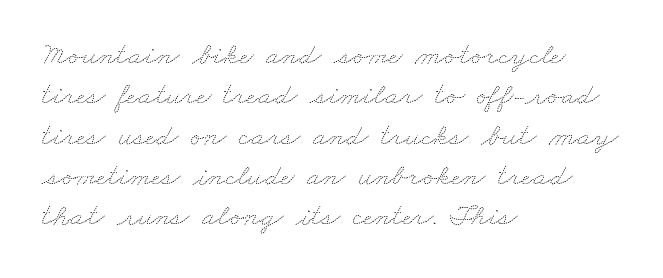
The image shows 31 px thin, wide type; set left-aligned, normal line spacing (1.3x), normal letter spacing, not underlined; medium stroke contrast and a small x-height.
